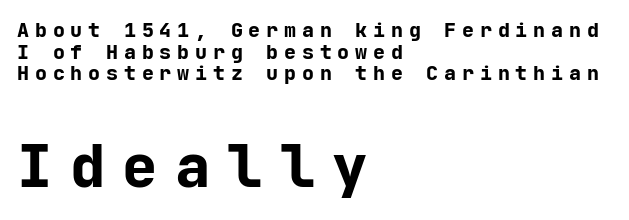
The image shows 59 px bold sans-serif type, upright, monospaced; set left-aligned, tight line spacing (1.08x), unusually wide letter spacing (+0.29 em), not underlined; the second (bottom) block is 2.95x larger; low stroke contrast and a medium x-height.
